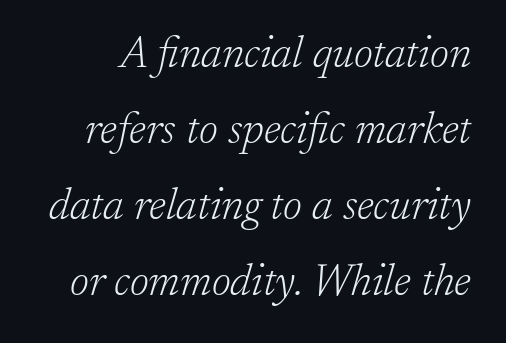
{"serif": "yes", "italic": "yes", "lean": "right", "slant_degrees": 17, "bold": "no", "weight": "light", "width": "normal", "stroke_contrast": "low", "x_height": "medium", "monospaced": "no", "underline": "no", "line_spacing_ratio": 1.77, "letter_spacing": "normal", "letter_spacing_em": 0.0, "glyph_px": 43}
